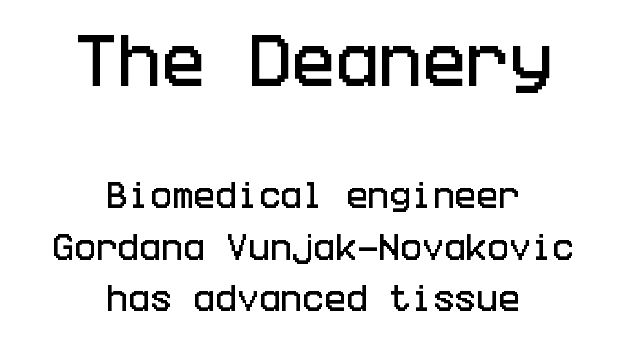
Q: Is the text italic (slanted)? A: No, it is upright.
Q: Is the typeface a serif or a sans-serif typeface? A: Sans-serif.
Q: Is the text underlined? A: No.
Q: How is the paragraph aligned? A: Centered.
Q: Is the spacing between letters normal or unusually wide? A: Normal.
Q: Which block of text is set in a larger size, the first (top) or the second (bottom)? A: The first (top) one.
Q: Width (condensed, normal, or wide)? A: Condensed.
Q: Stroke contrast? A: Low.
Q: x-height? A: Large.
